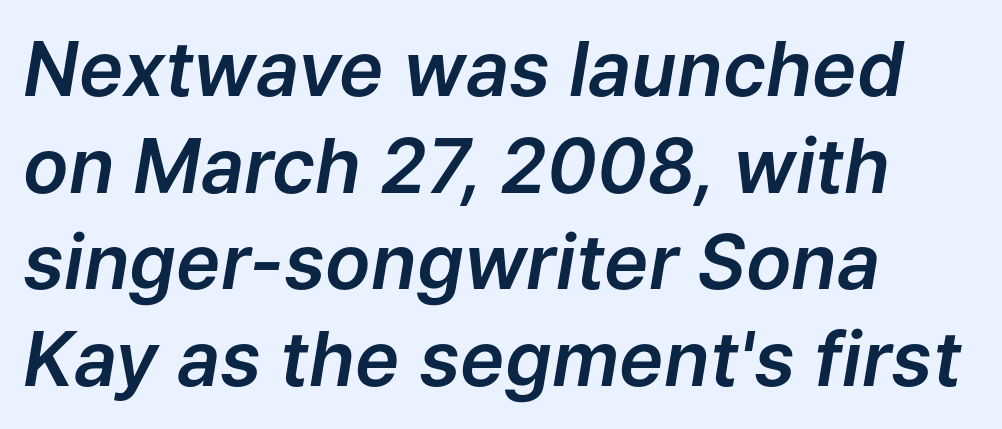
Q: Is the text italic (slanted)? A: Yes, it leans right by about 9 degrees.
Q: Is the text underlined? A: No.
Q: How is the paragraph aligned? A: Left-aligned.
Q: Is the spacing between letters normal or unusually wide? A: Normal.
Q: Is the spacing between lines tight, normal or loose? A: Normal.
Q: Width (condensed, normal, or wide)? A: Normal.
Q: Stroke contrast? A: Low.
Q: x-height? A: Medium.
Q: Monospaced? A: No.
